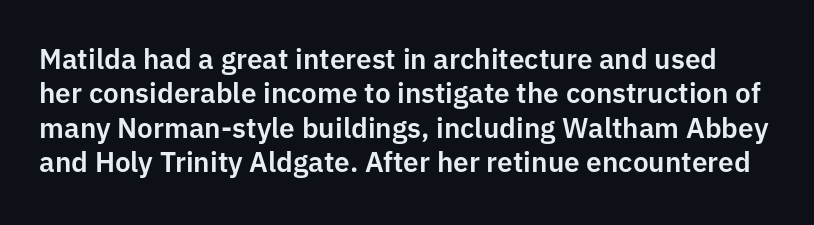
{"serif": "no", "italic": "no", "width": "normal", "stroke_contrast": "low", "x_height": "medium", "monospaced": "no", "underline": "no", "line_spacing_ratio": 1.23, "letter_spacing": "normal", "letter_spacing_em": 0.0, "glyph_px": 28}
